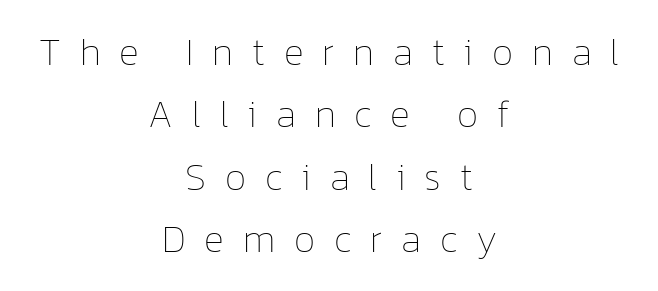
{"italic": "no", "bold": "no", "weight": "thin", "width": "normal", "stroke_contrast": "low", "x_height": "medium", "monospaced": "no", "underline": "no", "align": "center", "line_spacing": "normal", "line_spacing_ratio": 1.64, "letter_spacing": "wide", "letter_spacing_em": 0.5, "glyph_px": 38}
